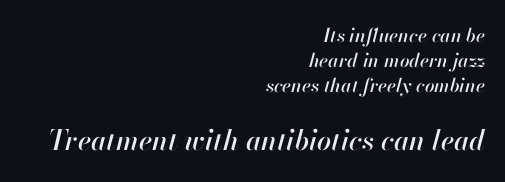
The image shows 28 px text type, italic (leaning right); set right-aligned, normal line spacing (1.32x), normal letter spacing, not underlined; the second (bottom) block is 1.47x larger; high stroke contrast and a small x-height.
